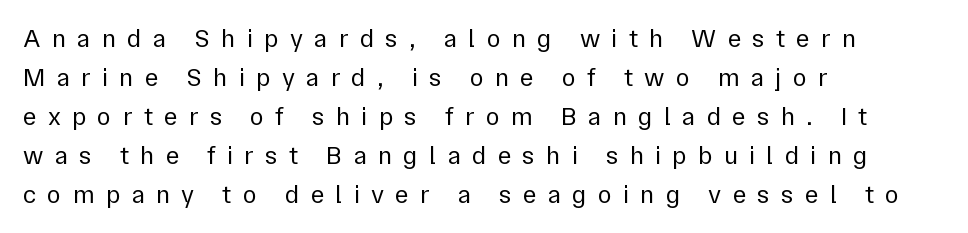
{"italic": "no", "bold": "no", "underline": "no", "align": "left", "line_spacing": "normal", "line_spacing_ratio": 1.5, "letter_spacing": "wide", "letter_spacing_em": 0.43, "glyph_px": 26}
